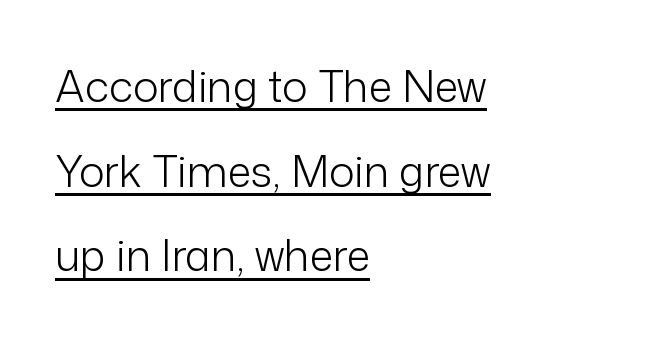
{"serif": "no", "italic": "no", "bold": "no", "weight": "light", "width": "normal", "stroke_contrast": "low", "x_height": "medium", "monospaced": "no", "underline": "yes", "align": "left", "line_spacing": "loose", "line_spacing_ratio": 1.97, "letter_spacing": "normal", "letter_spacing_em": 0.0, "glyph_px": 43}
